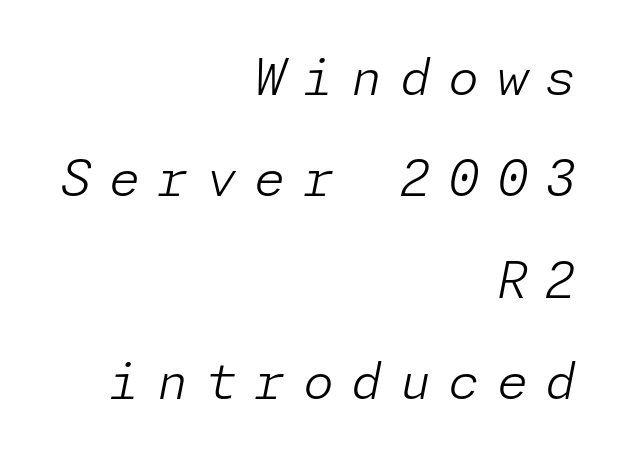
The image shows 50 px light type, italic (leaning right); set right-aligned, loose line spacing (2.03x), unusually wide letter spacing (+0.35 em), not underlined; low stroke contrast and a medium x-height.
